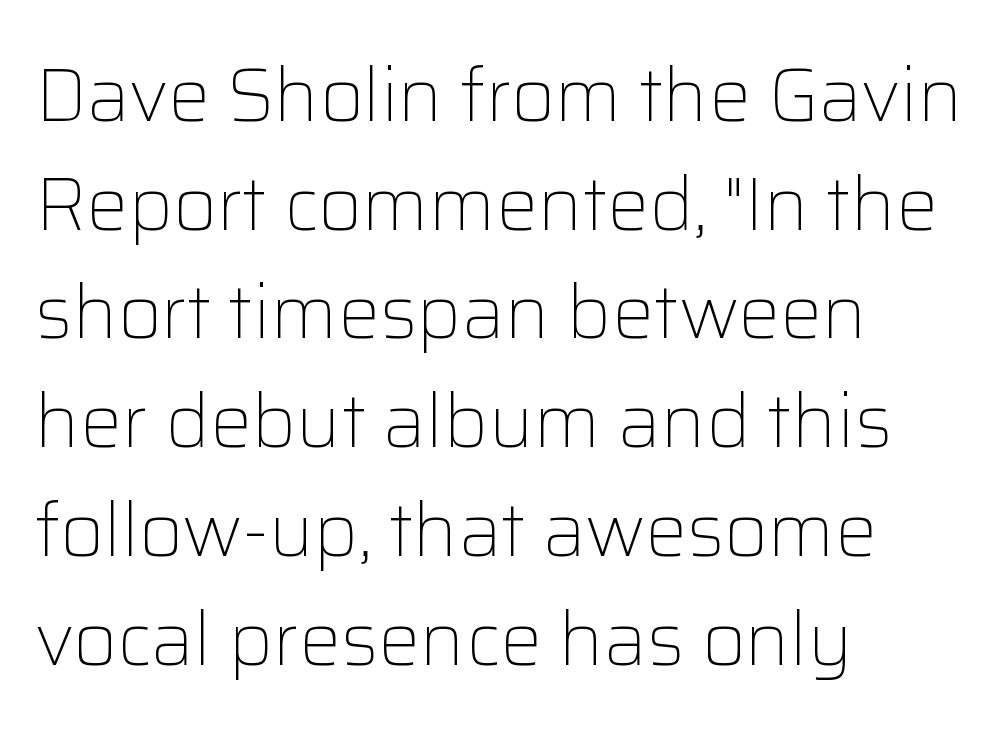
There is no visible air inserted between adjacent glyphs. Rendered with straight, roman letterforms. The ragged edge is on the right, which tells us the setting is flush left. Anything drawn beneath the words? Only blank space.
